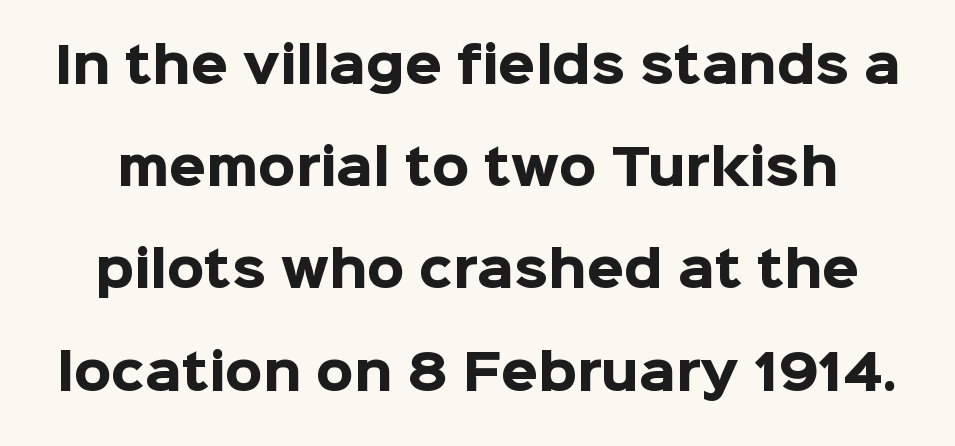
The image shows 48 px heavy sans-serif type, upright; set loose line spacing (2.13x), normal letter spacing, not underlined; low stroke contrast and a medium x-height.
